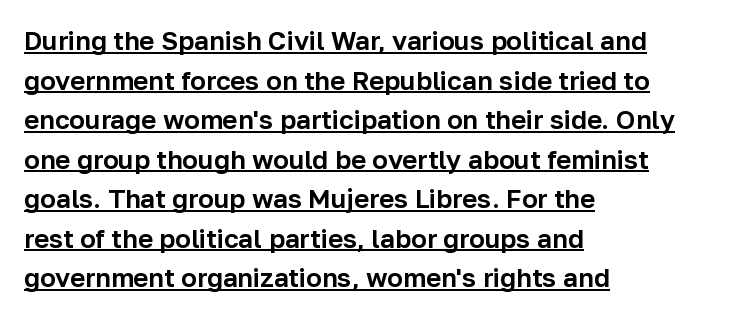
{"italic": "no", "underline": "yes", "align": "left", "line_spacing": "normal", "line_spacing_ratio": 1.52, "letter_spacing": "normal", "letter_spacing_em": 0.0, "glyph_px": 26}
